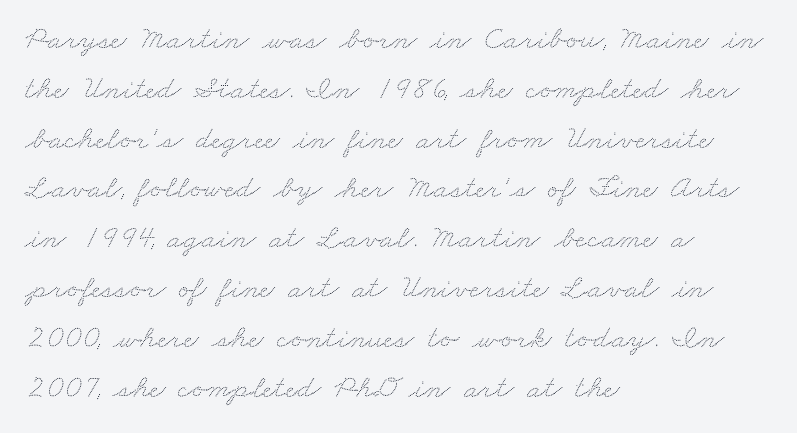
The image shows 33 px wide type; set left-aligned, normal line spacing (1.51x), normal letter spacing, not underlined; low stroke contrast and a small x-height.
